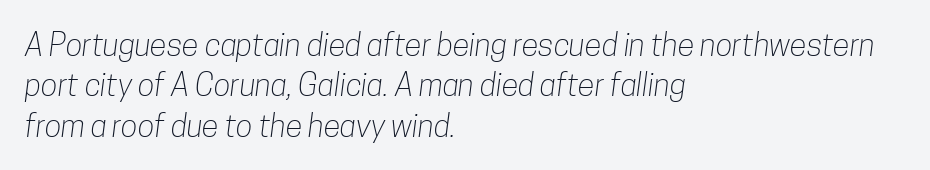
Q: Is the text bold? A: No.
Q: Is the typeface a serif or a sans-serif typeface? A: Sans-serif.
Q: Is the text underlined? A: No.
Q: How is the paragraph aligned? A: Left-aligned.
Q: Is the spacing between letters normal or unusually wide? A: Normal.
Q: Is the spacing between lines tight, normal or loose? A: Normal.
Q: Width (condensed, normal, or wide)? A: Condensed.
Q: Stroke contrast? A: Low.
Q: x-height? A: Medium.
Q: Monospaced? A: No.
